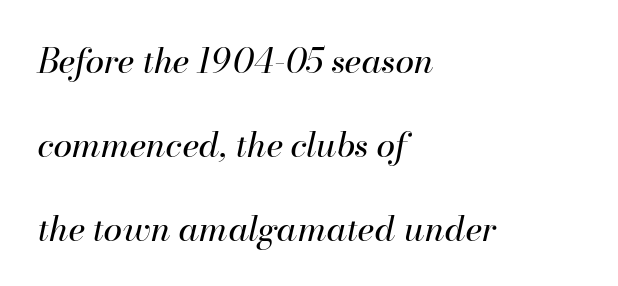
Q: Is the text bold? A: No.
Q: Is the text italic (slanted)? A: Yes, it leans right by about 13 degrees.
Q: Is the text underlined? A: No.
Q: How is the paragraph aligned? A: Left-aligned.
Q: Is the spacing between letters normal or unusually wide? A: Normal.
Q: Is the spacing between lines tight, normal or loose? A: Loose.
Q: Width (condensed, normal, or wide)? A: Normal.
Q: Stroke contrast? A: High.
Q: x-height? A: Small.
Q: Monospaced? A: No.
